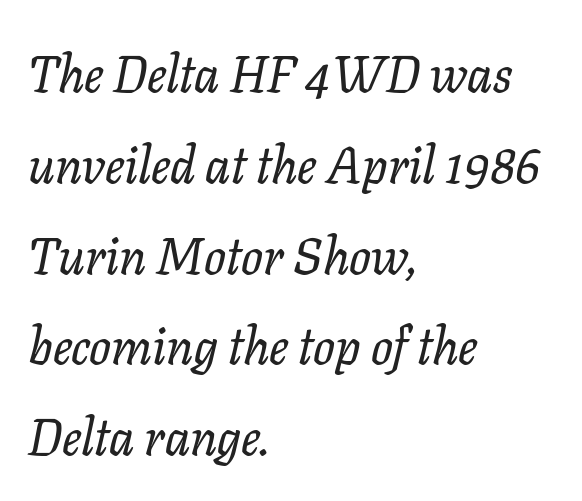
Q: Is the text italic (slanted)? A: Yes, it leans right by about 11 degrees.
Q: Is the typeface a serif or a sans-serif typeface? A: Serif.
Q: Is the text underlined? A: No.
Q: How is the paragraph aligned? A: Left-aligned.
Q: Is the spacing between letters normal or unusually wide? A: Normal.
Q: Width (condensed, normal, or wide)? A: Normal.
Q: Stroke contrast? A: Low.
Q: x-height? A: Medium.
Q: Monospaced? A: No.
